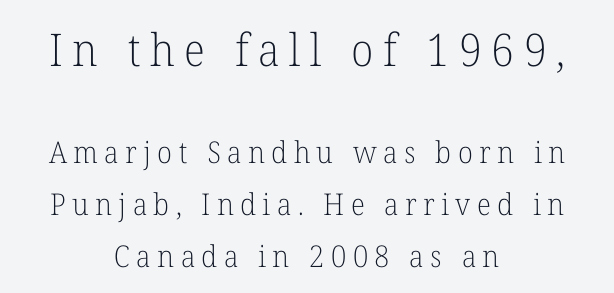
The image shows 45 px light serif type, upright; set centered, line spacing 1.72x, unusually wide letter spacing (+0.21 em), not underlined; the first (top) block is 1.5x larger; low stroke contrast and a medium x-height.
